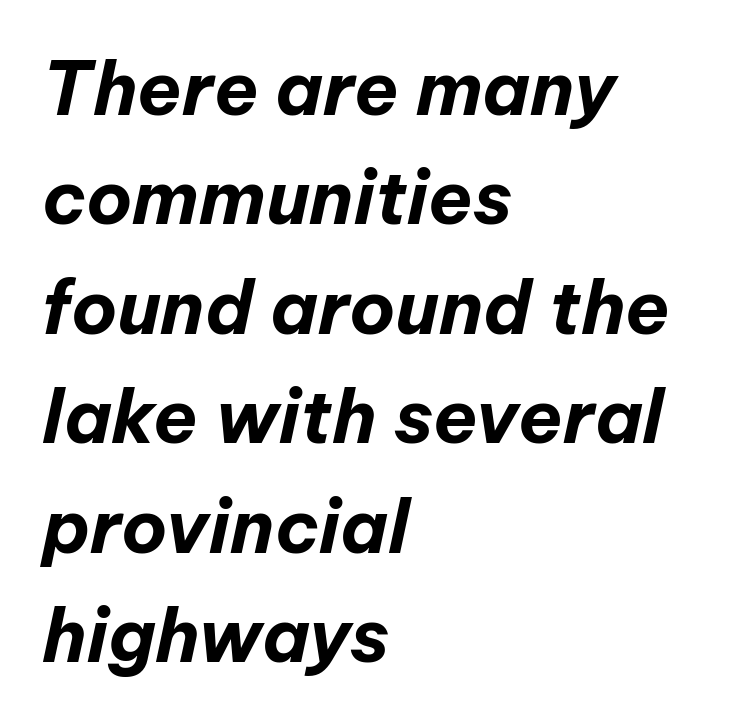
The image shows 73 px bold type, italic (leaning right); set left-aligned, normal line spacing (1.5x), normal letter spacing, not underlined; low stroke contrast and a medium x-height.
